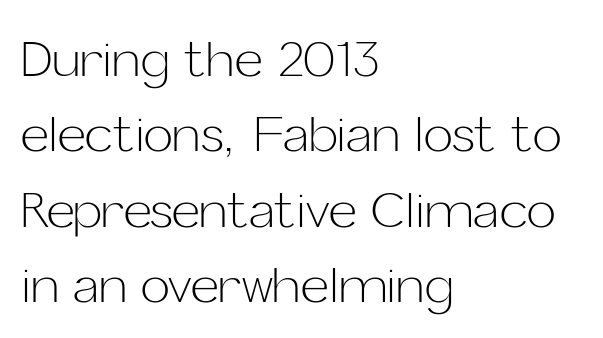
The image shows 49 px light sans-serif type, upright; set left-aligned, normal line spacing (1.54x), normal letter spacing, not underlined; low stroke contrast and a medium x-height.
